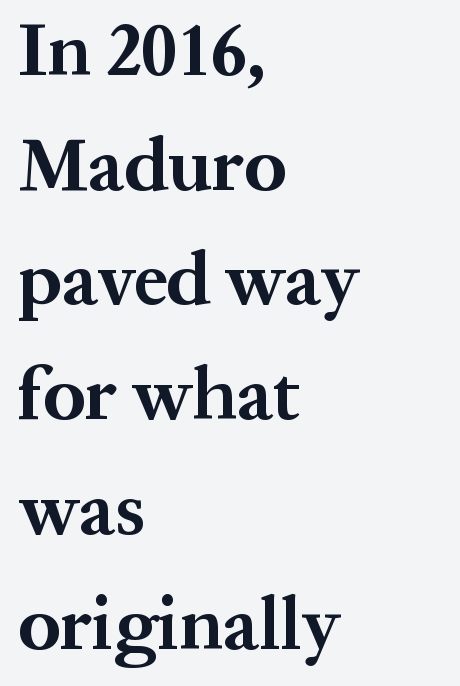
{"serif": "yes", "italic": "no", "bold": "yes", "weight": "bold", "width": "normal", "stroke_contrast": "medium", "x_height": "medium", "monospaced": "no", "underline": "no", "align": "left", "line_spacing": "normal", "line_spacing_ratio": 1.53, "letter_spacing": "normal", "letter_spacing_em": 0.0, "glyph_px": 75}
